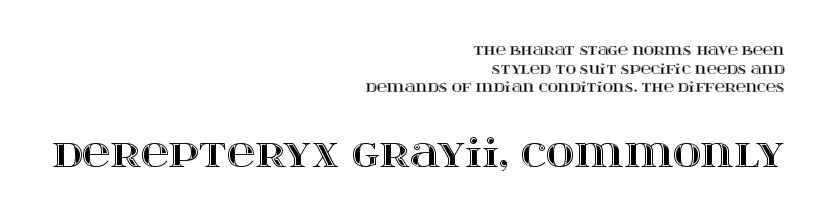
{"italic": "no", "width": "wide", "x_height": "large", "monospaced": "no", "underline": "no", "align": "right", "line_spacing": "normal", "line_spacing_ratio": 1.33, "letter_spacing": "normal", "letter_spacing_em": 0.0, "larger_block": "second", "size_ratio": 2.79, "glyph_px": 39}
